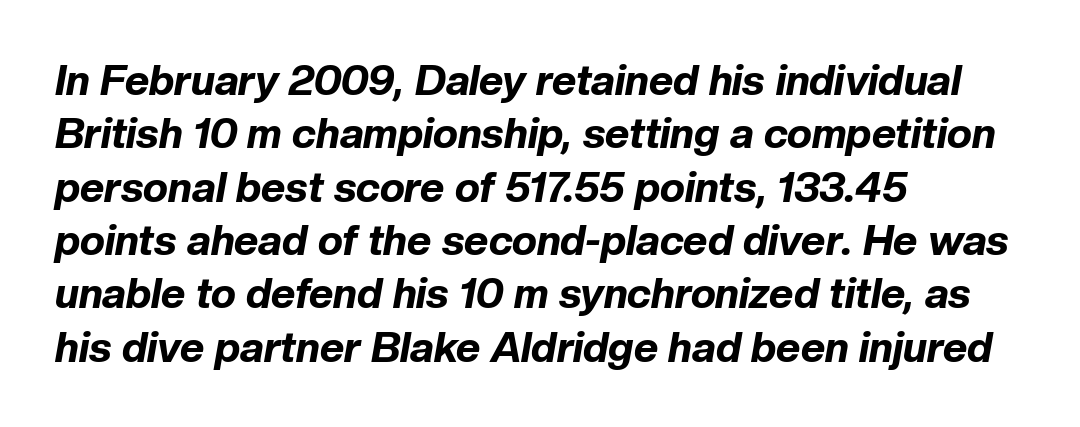
{"italic": "yes", "lean": "right", "slant_degrees": 10, "bold": "yes", "weight": "bold", "width": "normal", "stroke_contrast": "low", "x_height": "medium", "monospaced": "no", "underline": "no", "align": "left", "line_spacing": "normal", "line_spacing_ratio": 1.27, "letter_spacing": "normal", "letter_spacing_em": 0.0, "glyph_px": 42}
